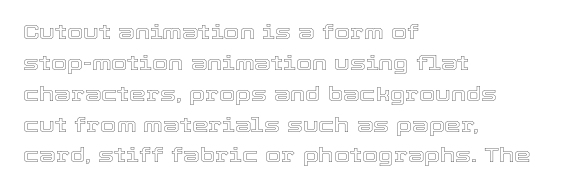
There is no visible air inserted between adjacent glyphs. Alignment: flush left. The words here are not underlined. The axis of the letterforms is exactly vertical. The designer left line spacing at the default.
